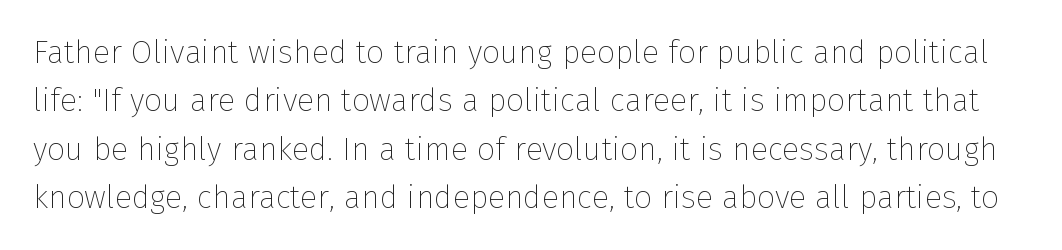
{"serif": "no", "italic": "no", "bold": "no", "weight": "thin", "width": "normal", "stroke_contrast": "low", "x_height": "medium", "monospaced": "no", "underline": "no", "line_spacing": "normal", "line_spacing_ratio": 1.51, "letter_spacing": "normal", "letter_spacing_em": 0.0, "glyph_px": 32}
